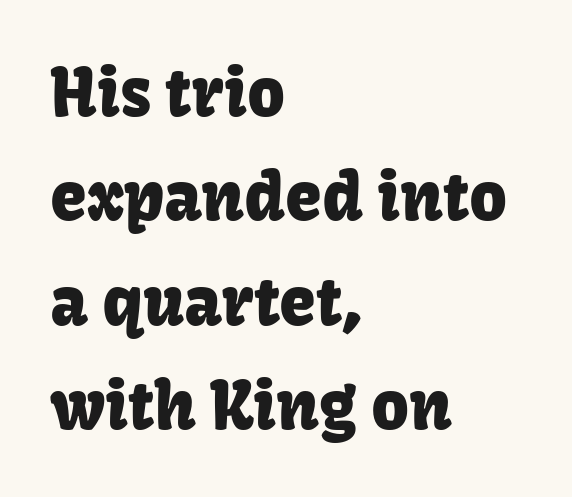
Serif or sans? Sans — the stroke terminals are bare. The letters advance in unequal steps, a hallmark of proportional type. Words appear dense and cohesive because spacing is normal. You can tell it's not italic because the verticals are truly vertical. Successive baselines arrive at the customary interval. Visually the block forms a straight wall on the left and a jagged coastline on the right.
